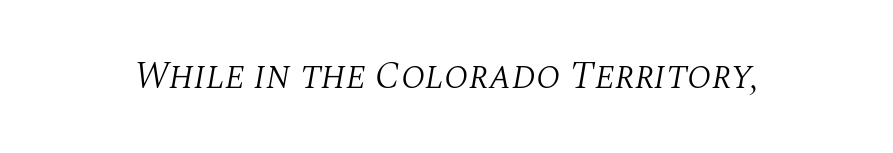
{"serif": "yes", "italic": "yes", "lean": "right", "slant_degrees": 10, "bold": "no", "weight": "light", "width": "normal", "stroke_contrast": "medium", "x_height": "large", "monospaced": "no", "underline": "no", "letter_spacing": "normal", "letter_spacing_em": 0.0, "glyph_px": 38}
